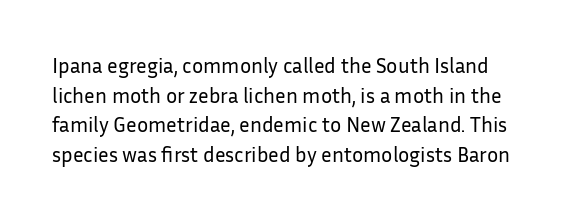
The image shows 21 px text type, upright; set normal line spacing (1.41x), normal letter spacing, not underlined.
